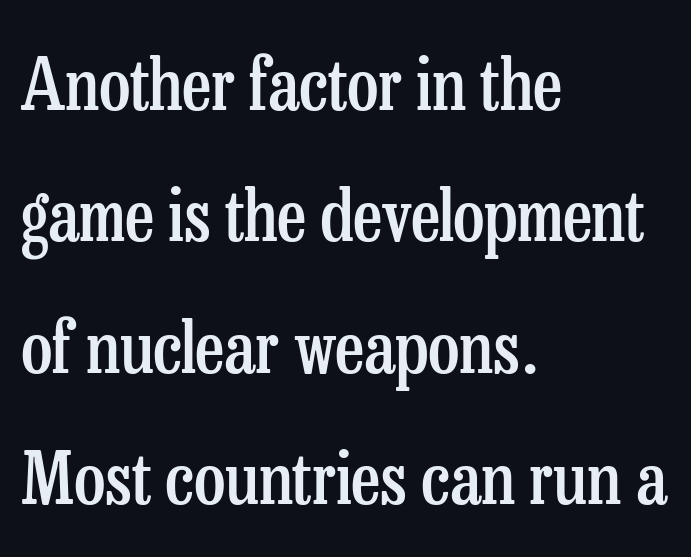
Letters rest on an invisible, unmarked baseline. Here the glyphs are tracked normally, forming tight word shapes. Type style note: has serifs. In terms of weight, the rendering is demibold, just under bold. Does the lettering tilt? It doesn't — this is upright.
